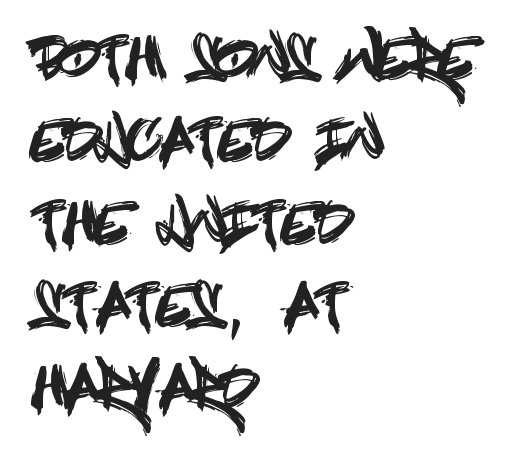
The gaps between neighbouring characters are ordinary and unremarkable. What's the leading like? Ordinary, nothing unusual. This rendering employs a face without finishing strokes, i.e., a sans-serif. These lines are set flush left with a ragged right edge.
